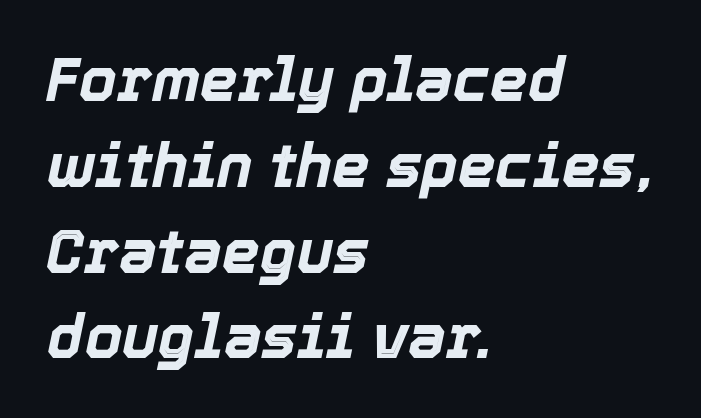
The image shows 60 px bold type, italic (leaning right); set left-aligned, normal line spacing (1.43x), normal letter spacing, not underlined; a medium x-height.
